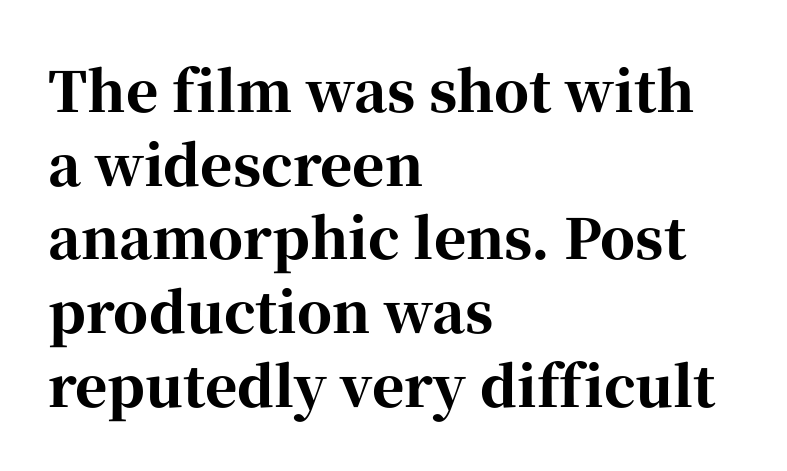
{"serif": "yes", "italic": "no", "bold": "yes", "weight": "bold", "width": "normal", "stroke_contrast": "high", "x_height": "medium", "monospaced": "no", "underline": "no", "align": "left", "line_spacing": "normal", "line_spacing_ratio": 1.34, "letter_spacing": "normal", "letter_spacing_em": 0.0, "glyph_px": 55}
